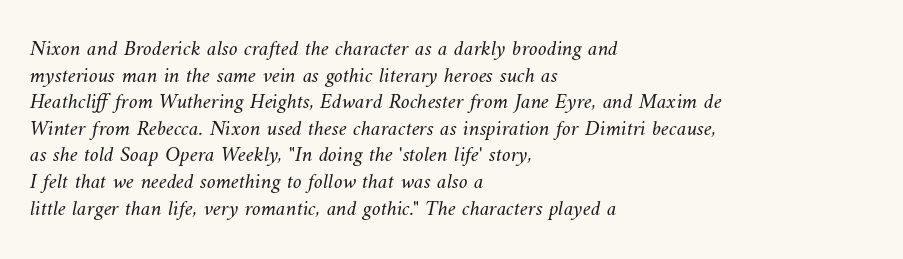
The image shows 22 px text type; set left-aligned, line spacing 1.21x, normal letter spacing, not underlined.
